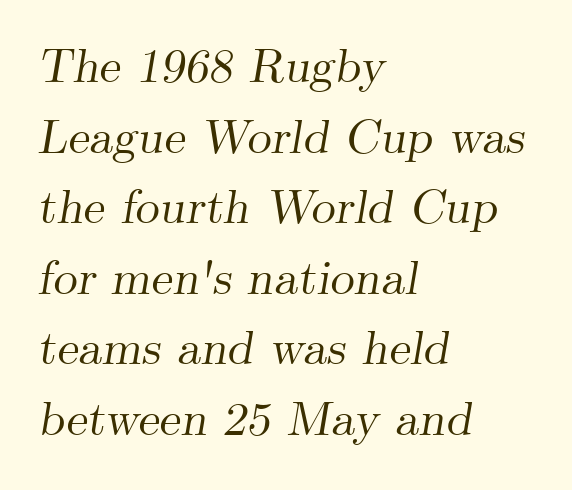
Character widths vary here, with narrow letters taking less room than wide ones. Short and long lines alike share a common starting point at left. Bare-footed words on every line. The horizontal fit of the characters is conventional and even. Serifs: yes, visible at the terminals of the letterforms.
